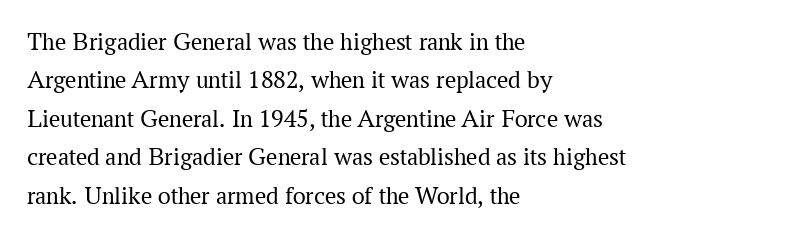
{"italic": "no", "bold": "no", "underline": "no", "align": "left", "line_spacing": "normal", "line_spacing_ratio": 1.54, "letter_spacing": "normal", "letter_spacing_em": 0.0, "glyph_px": 25}
